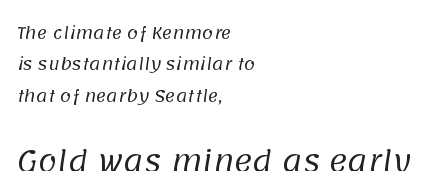
Q: Is the text bold? A: No.
Q: Is the typeface a serif or a sans-serif typeface? A: Sans-serif.
Q: Is the text underlined? A: No.
Q: How is the paragraph aligned? A: Left-aligned.
Q: Is the spacing between letters normal or unusually wide? A: Normal.
Q: Is the spacing between lines tight, normal or loose? A: Loose.
Q: Which block of text is set in a larger size, the first (top) or the second (bottom)? A: The second (bottom) one.
Q: Width (condensed, normal, or wide)? A: Normal.
Q: Stroke contrast? A: Low.
Q: x-height? A: Large.
Q: Monospaced? A: No.
